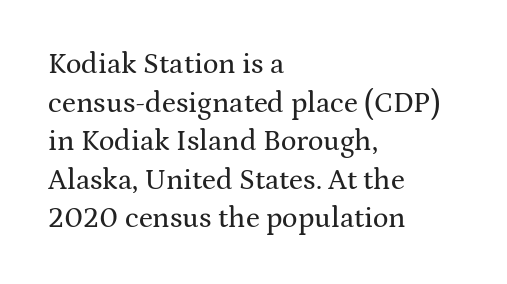
Is the letter spacing exaggerated? No — it looks like the ordinary default. Vertical strokes here are truly vertical. The gap between lines stays unmarked. These lines are rendered in a variable-pitch font. Each line starts at the same left margin while the right side varies.
